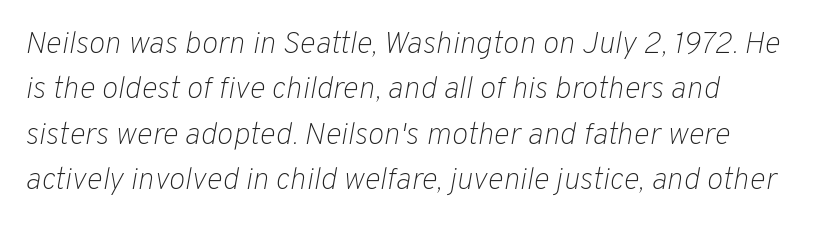
{"italic": "yes", "lean": "right", "slant_degrees": 10, "bold": "no", "weight": "light", "width": "normal", "stroke_contrast": "low", "x_height": "medium", "monospaced": "no", "underline": "no", "line_spacing": "normal", "line_spacing_ratio": 1.46, "letter_spacing": "normal", "letter_spacing_em": 0.0, "glyph_px": 31}
